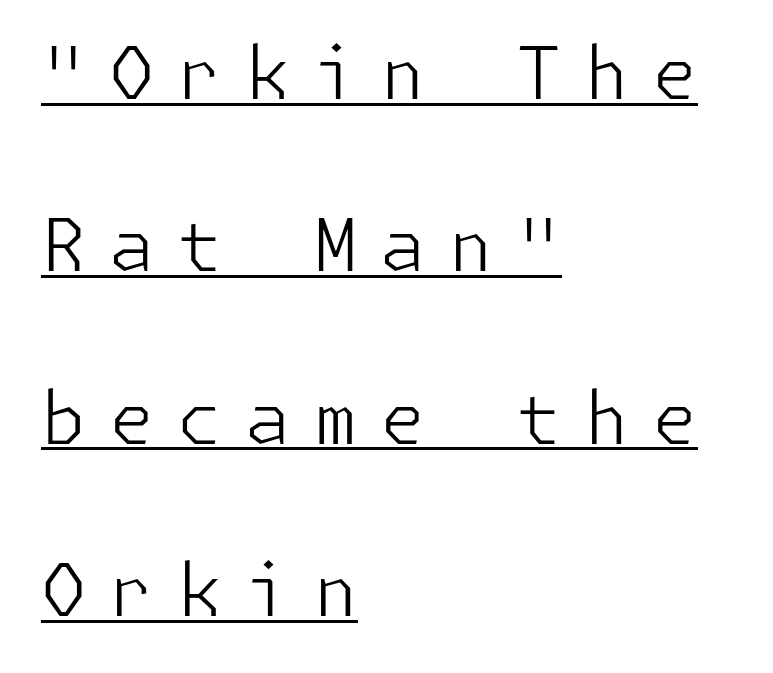
The image shows 73 px light sans-serif type, upright; set left-aligned, loose line spacing (2.36x), unusually wide letter spacing (+0.31 em), underlined; low stroke contrast and a medium x-height.
